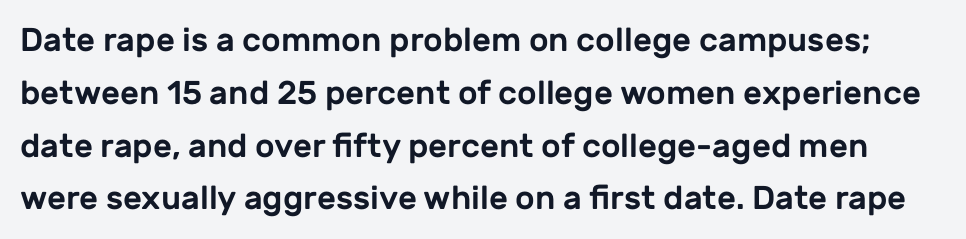
This is roman type, the default non-slanted kind. The letterforms sit shoulder to shoulder at normal distance. These lines sit exactly where default settings would place them. A typesetter would call this proportional, since set widths differ per character.
